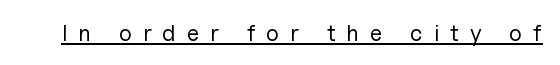
The image shows 23 px text type, upright; set unusually wide letter spacing (+0.48 em), underlined.
